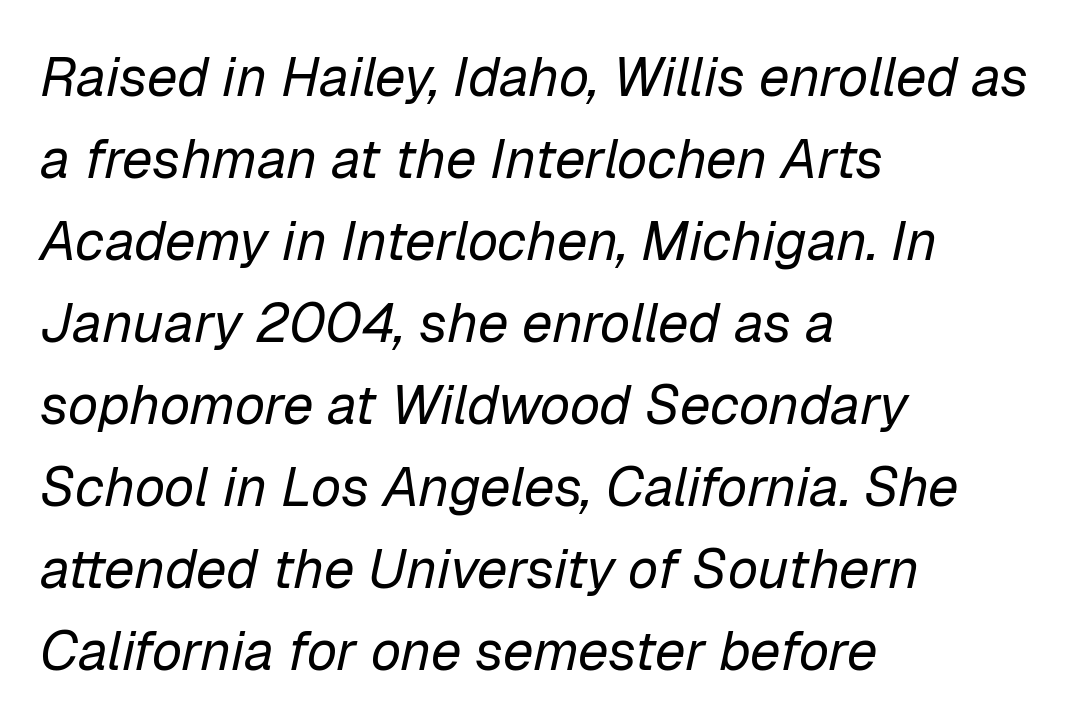
This sample has the flowing, uneven cadence of proportional lettering. Does the lettering tilt? It does — this is italic. Is the type heavy? It reads as light-to-regular instead. Observe the ordinary spacing: letters are neighbours, not strangers. Underlining? Definitely not there.
